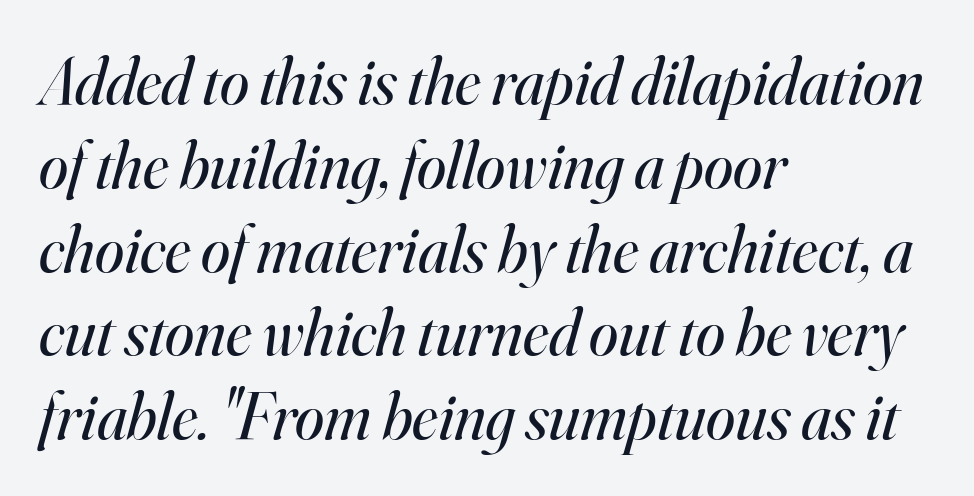
The image shows 66 px regular-weight serif type, italic (leaning right); set left-aligned, normal line spacing (1.27x), normal letter spacing, not underlined; high stroke contrast and a small x-height.
